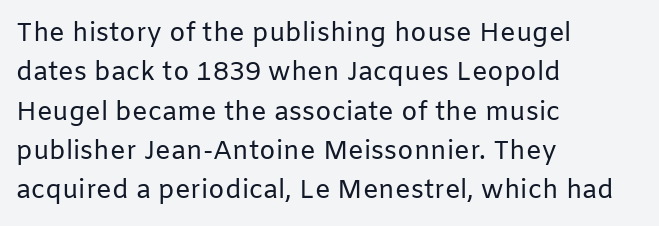
The image shows 26 px text type, upright; set left-aligned, normal line spacing (1.51x), normal letter spacing, not underlined.
